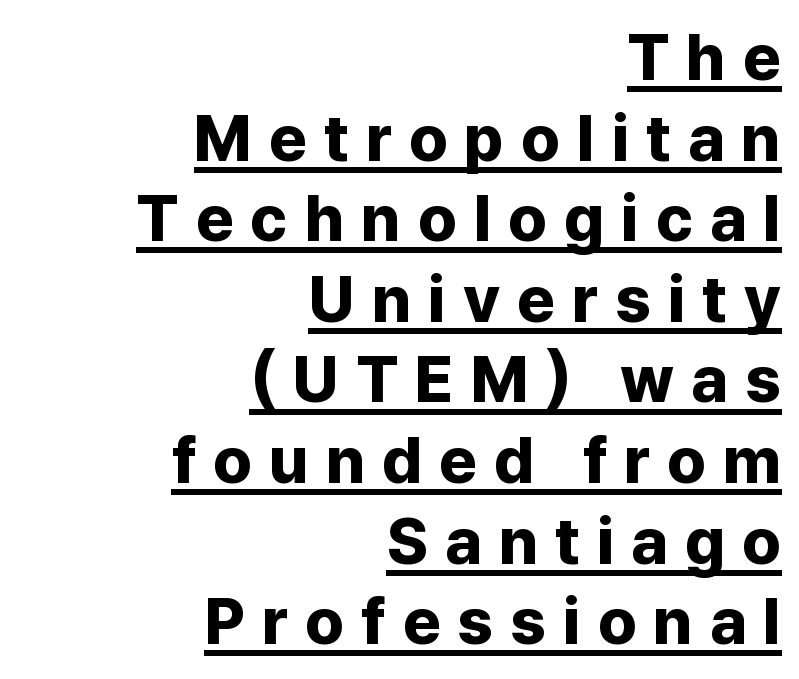
Check where the strokes stop: nothing finishes them off — pure sans. Somebody hit Ctrl+U on this one — the words are underlined. Look at the tracking — it's clearly loosened, letters drifting apart. Short and long lines alike share a common ending point at right. When letters stand straight like this, we call the style roman or upright. A full-strength bold gives these letters their thick strokes.
